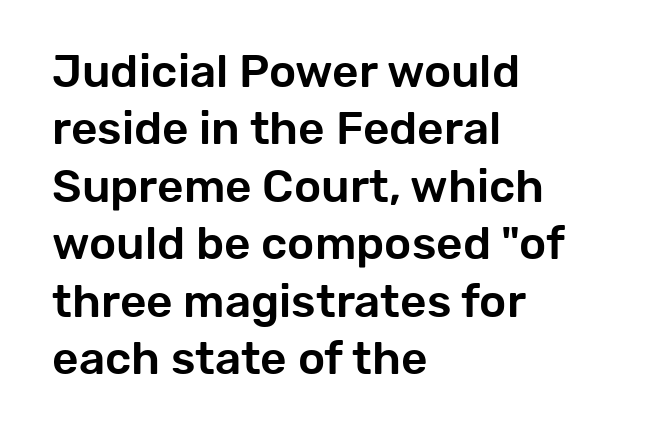
{"serif": "no", "italic": "no", "width": "normal", "stroke_contrast": "low", "x_height": "medium", "monospaced": "no", "underline": "no", "align": "left", "line_spacing": "normal", "line_spacing_ratio": 1.25, "letter_spacing": "normal", "letter_spacing_em": 0.0, "glyph_px": 46}
